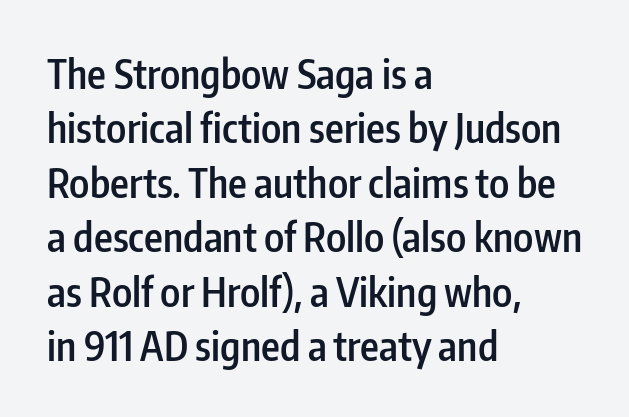
Q: Is the text bold? A: Semi-bold.
Q: Is the text italic (slanted)? A: No, it is upright.
Q: Is the typeface a serif or a sans-serif typeface? A: Sans-serif.
Q: Is the text underlined? A: No.
Q: How is the paragraph aligned? A: Left-aligned.
Q: Is the spacing between letters normal or unusually wide? A: Normal.
Q: Is the spacing between lines tight, normal or loose? A: Normal.
Q: Width (condensed, normal, or wide)? A: Condensed.
Q: Stroke contrast? A: Low.
Q: x-height? A: Medium.
Q: Monospaced? A: No.
